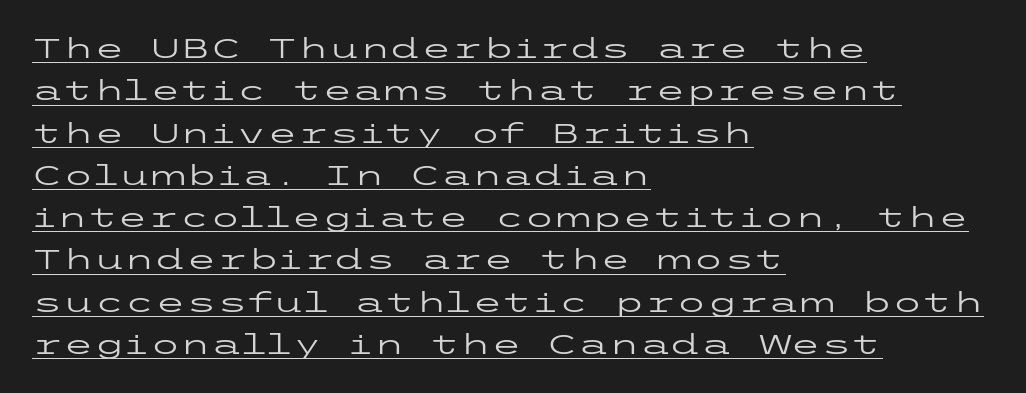
The image shows 28 px regular-weight, wide sans-serif type, upright; set left-aligned, normal line spacing (1.51x), normal letter spacing, underlined; low stroke contrast and a medium x-height.
